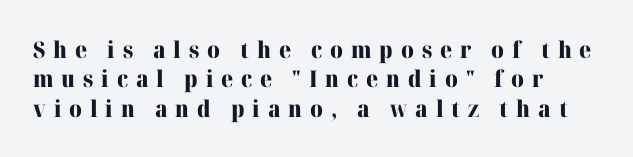
Does extra space separate the letters? Yes, quite a lot of it. Thick stems and heavy bowls — unmistakably bold. Any mark beneath the type? The region is blank. The lettering stays uniformly vertical, giving the passage a roman look.
